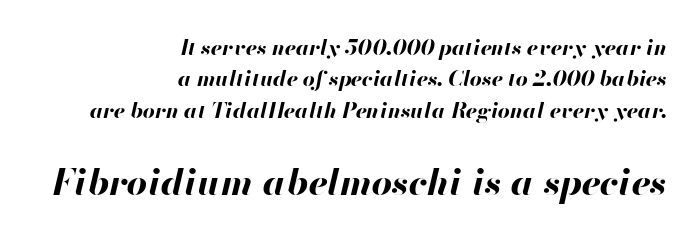
{"italic": "yes", "lean": "right", "slant_degrees": 13, "bold": "yes", "weight": "bold", "width": "normal", "stroke_contrast": "high", "x_height": "small", "monospaced": "no", "underline": "no", "align": "right", "line_spacing": "normal", "line_spacing_ratio": 1.49, "letter_spacing": "normal", "letter_spacing_em": 0.0, "larger_block": "second", "size_ratio": 1.71, "glyph_px": 36}
